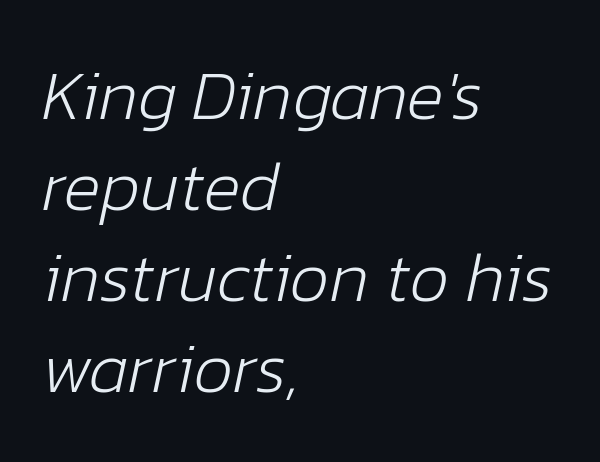
{"italic": "yes", "lean": "right", "slant_degrees": 12, "bold": "no", "weight": "light", "width": "normal", "stroke_contrast": "low", "x_height": "medium", "monospaced": "no", "underline": "no", "align": "left", "line_spacing": "normal", "line_spacing_ratio": 1.3, "letter_spacing": "normal", "letter_spacing_em": 0.0, "glyph_px": 70}
